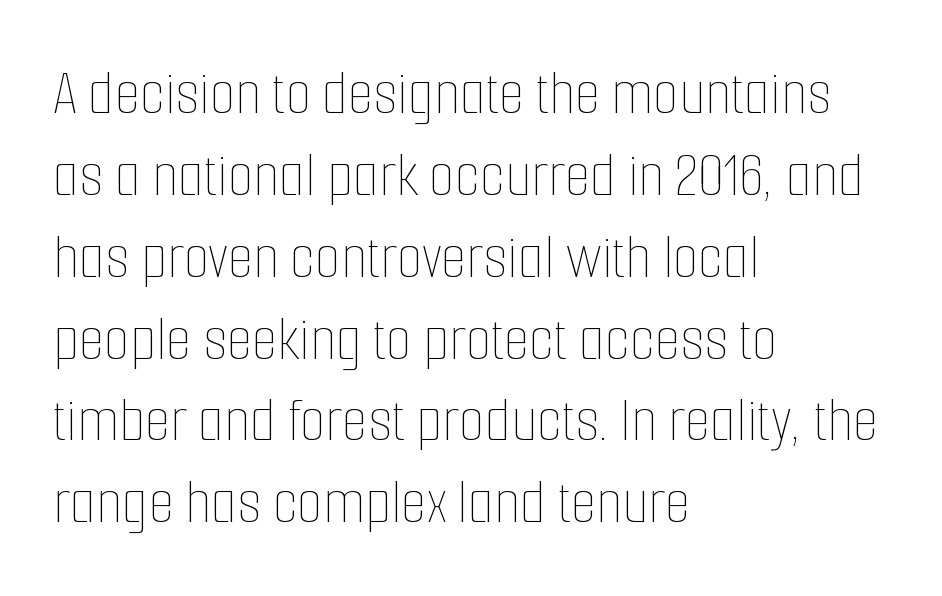
Heaviness? Minimal to ordinary, like unemphasized prose. Each letter keeps its own natural width here, so spacing adapts to shape. The type is set solid horizontally, with unmodified tracking. Layout note: lines flush left. It's the straight-up-and-down kind of type.
